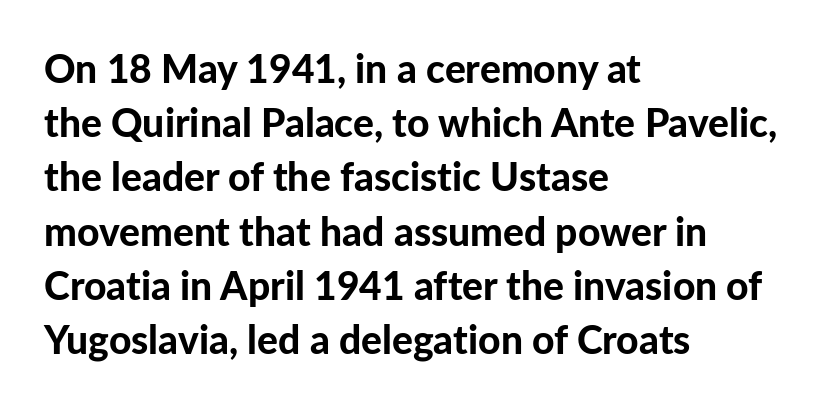
{"serif": "no", "italic": "no", "bold": "yes", "weight": "bold", "width": "normal", "stroke_contrast": "low", "x_height": "medium", "monospaced": "no", "underline": "no", "align": "left", "line_spacing": "normal", "line_spacing_ratio": 1.39, "letter_spacing": "normal", "letter_spacing_em": 0.0, "glyph_px": 39}
